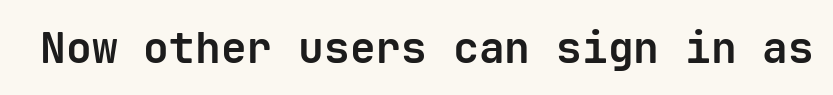
The image shows 43 px bold sans-serif type, upright, monospaced; set normal letter spacing, not underlined; low stroke contrast and a medium x-height.
